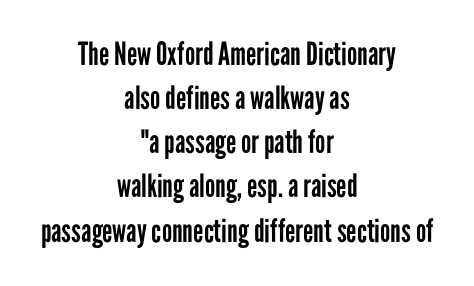
The image shows 32 px regular-weight, condensed sans-serif type, upright; set centered, normal line spacing (1.38x), normal letter spacing, not underlined; low stroke contrast and a medium x-height.
